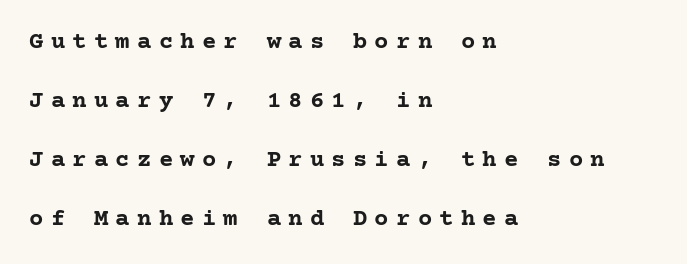
The image shows 24 px bold type, upright; set left-aligned, loose line spacing (2.46x), unusually wide letter spacing (+0.3 em), not underlined.
